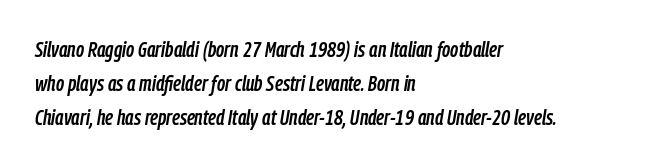
Q: Is the text italic (slanted)? A: Yes, it leans right by about 9 degrees.
Q: Is the text underlined? A: No.
Q: How is the paragraph aligned? A: Left-aligned.
Q: Is the spacing between letters normal or unusually wide? A: Normal.
Q: Is the spacing between lines tight, normal or loose? A: Normal.
